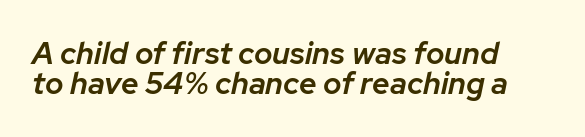
{"italic": "yes", "lean": "right", "slant_degrees": 12, "bold": "semi", "weight": "semibold", "width": "normal", "stroke_contrast": "low", "x_height": "medium", "monospaced": "no", "underline": "no", "align": "left", "line_spacing": "tight", "line_spacing_ratio": 0.97, "letter_spacing": "normal", "letter_spacing_em": 0.0, "glyph_px": 31}
